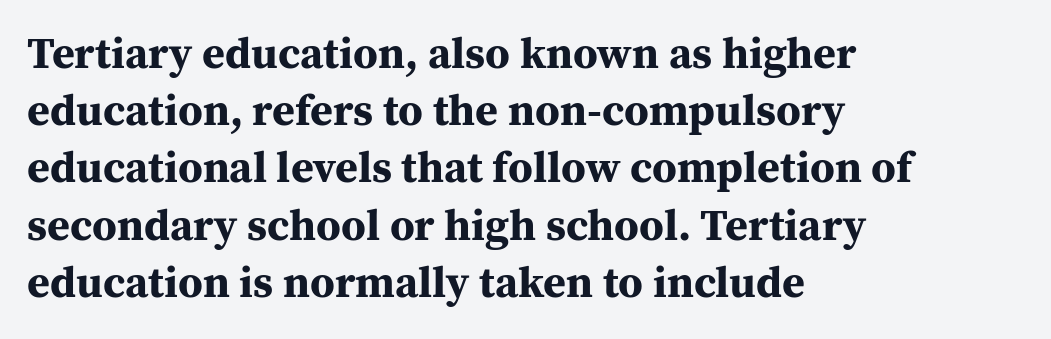
{"serif": "yes", "italic": "no", "bold": "yes", "weight": "bold", "width": "normal", "stroke_contrast": "medium", "x_height": "medium", "monospaced": "no", "underline": "no", "align": "left", "line_spacing": "normal", "line_spacing_ratio": 1.3, "letter_spacing": "normal", "letter_spacing_em": 0.0, "glyph_px": 44}
